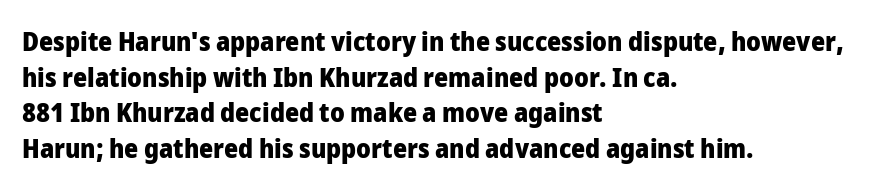
The image shows 27 px bold type, upright; set left-aligned, normal line spacing (1.32x), normal letter spacing, not underlined.
